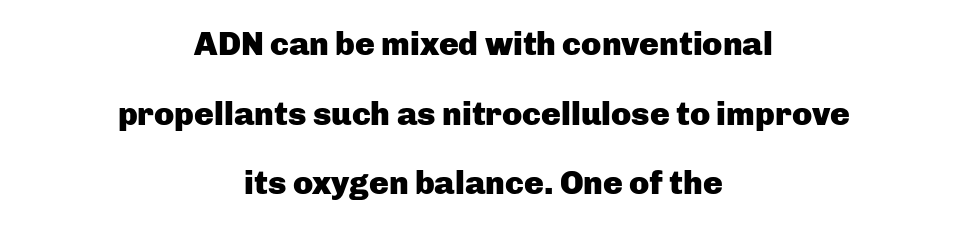
The image shows 33 px heavy sans-serif type, upright; set centered, loose line spacing (2.11x), normal letter spacing, not underlined; low stroke contrast and a medium x-height.
